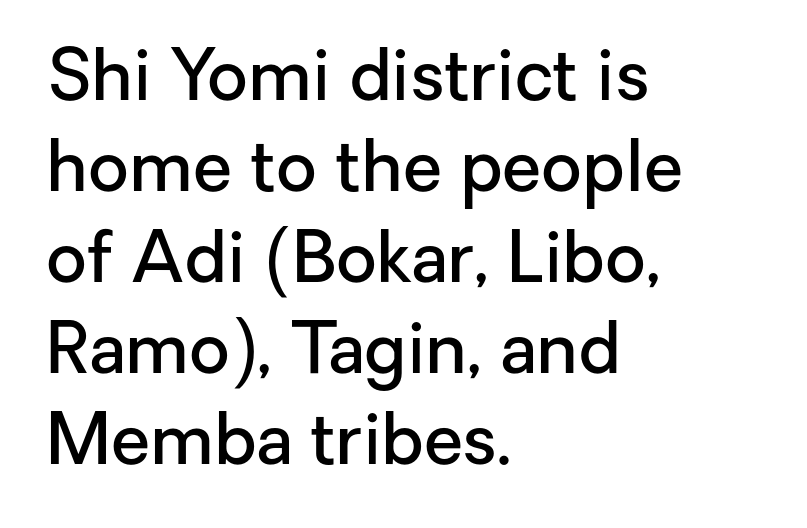
{"serif": "no", "italic": "no", "bold": "semi", "weight": "semibold", "width": "normal", "stroke_contrast": "low", "x_height": "medium", "monospaced": "no", "underline": "no", "align": "left", "line_spacing": "normal", "line_spacing_ratio": 1.28, "letter_spacing": "normal", "letter_spacing_em": 0.0, "glyph_px": 71}
